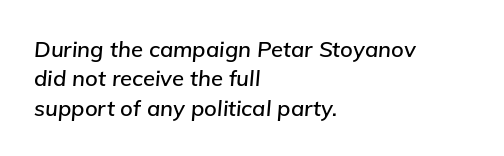
{"italic": "yes", "lean": "right", "slant_degrees": 5, "underline": "no", "align": "left", "line_spacing": "normal", "line_spacing_ratio": 1.33, "letter_spacing": "normal", "letter_spacing_em": 0.0, "glyph_px": 22}
